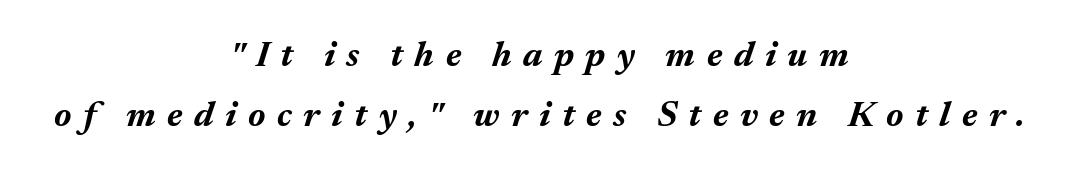
Only glyphs here, with clear space below each row. Regular leading. Each glyph is drawn with heavy, bold strokes. A typesetter would call this proportional, since set widths differ per character.
